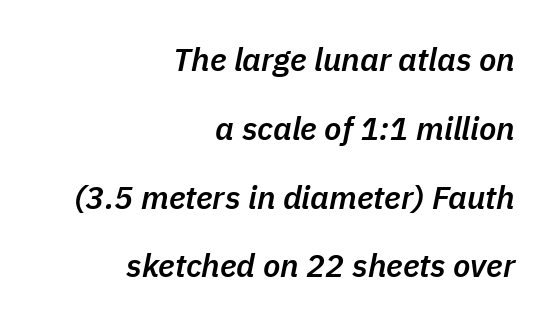
Q: Is the text bold? A: Semi-bold.
Q: Is the text italic (slanted)? A: Yes, it leans right by about 11 degrees.
Q: Is the text underlined? A: No.
Q: How is the paragraph aligned? A: Right-aligned.
Q: Is the spacing between letters normal or unusually wide? A: Normal.
Q: Is the spacing between lines tight, normal or loose? A: Loose.
Q: Width (condensed, normal, or wide)? A: Normal.
Q: Stroke contrast? A: Low.
Q: x-height? A: Medium.
Q: Monospaced? A: No.
